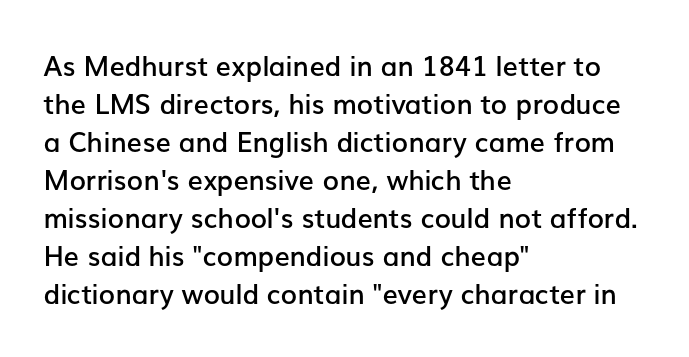
The image shows 27 px text type, upright; set left-aligned, normal line spacing (1.41x), normal letter spacing, not underlined.
